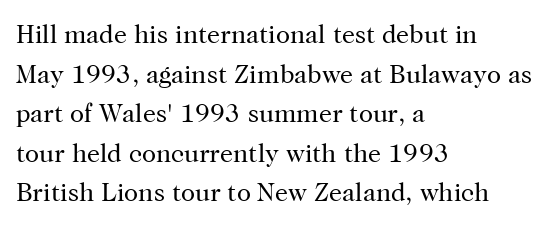
Q: Is the text bold? A: No.
Q: Is the text italic (slanted)? A: No, it is upright.
Q: Is the text underlined? A: No.
Q: How is the paragraph aligned? A: Left-aligned.
Q: Is the spacing between letters normal or unusually wide? A: Normal.
Q: Is the spacing between lines tight, normal or loose? A: Normal.
